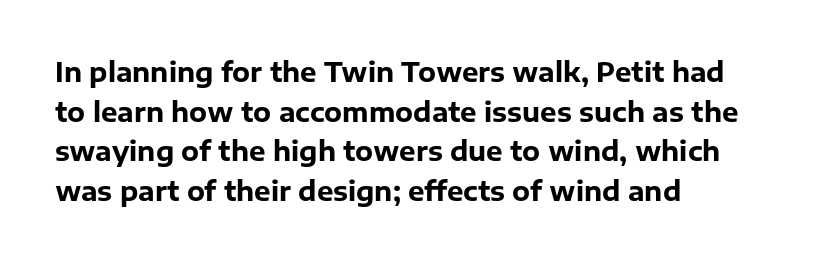
Q: Is the text bold? A: Yes.
Q: Is the text italic (slanted)? A: No, it is upright.
Q: Is the text underlined? A: No.
Q: How is the paragraph aligned? A: Left-aligned.
Q: Is the spacing between letters normal or unusually wide? A: Normal.
Q: Is the spacing between lines tight, normal or loose? A: Normal.
